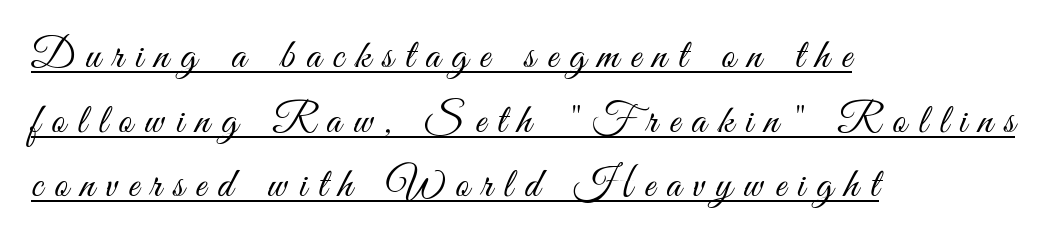
Q: Is the text bold? A: No.
Q: Is the text italic (slanted)? A: Yes.
Q: Is the typeface a serif or a sans-serif typeface? A: Sans-serif.
Q: Is the text underlined? A: Yes.
Q: How is the paragraph aligned? A: Left-aligned.
Q: Is the spacing between letters normal or unusually wide? A: Unusually wide.
Q: Is the spacing between lines tight, normal or loose? A: Normal.
Q: Width (condensed, normal, or wide)? A: Condensed.
Q: Stroke contrast? A: Medium.
Q: x-height? A: Small.
Q: Monospaced? A: No.
